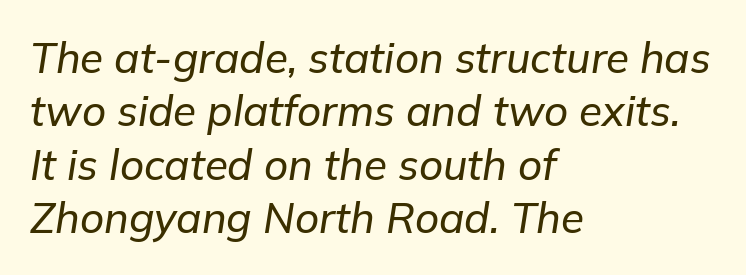
Teacher's note: observe the even left margin — that is flush-left alignment. Spacing verdict: proportional, widths tailored to each character. The passage shown has conventional tracking throughout. Honestly, there is no underline to notice here at all. The lines sit at an ordinary, default distance from one another. Slant detected: the letters are inclined.
